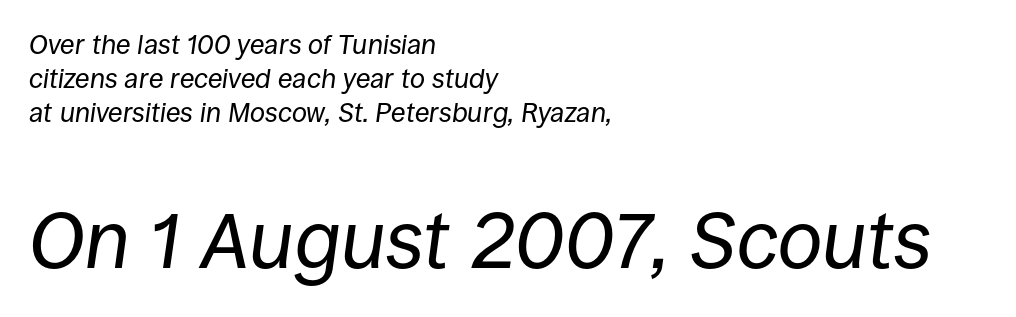
The image shows 80 px regular-weight type, italic (leaning right); set left-aligned, normal line spacing (1.26x), normal letter spacing, not underlined; the second (bottom) block is 2.96x larger; low stroke contrast and a large x-height.
